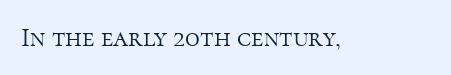
{"italic": "no", "bold": "no", "underline": "no", "letter_spacing": "normal", "letter_spacing_em": 0.0, "glyph_px": 27}
